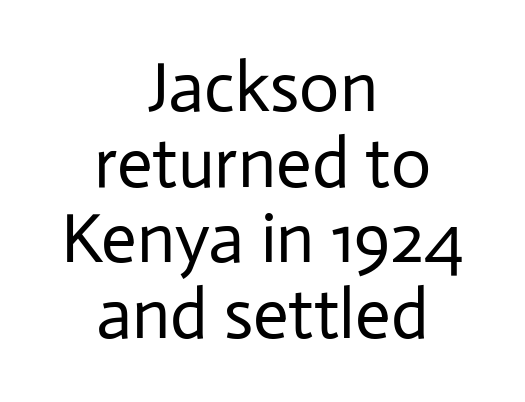
Leading: reduced. Caption: standard tracking, unaltered. Words float on clear page, feet unadorned. This sample uses an upright cut, with every glyph sitting square on the baseline. Both edges are ragged and mirror each other, which tells us the setting is centered.
